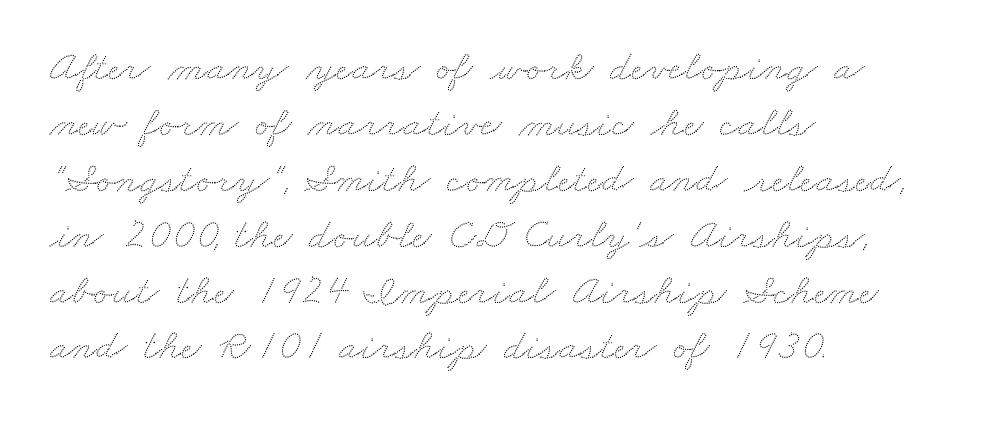
{"width": "wide", "stroke_contrast": "low", "x_height": "small", "monospaced": "no", "underline": "no", "align": "left", "line_spacing": "normal", "line_spacing_ratio": 1.3, "letter_spacing": "normal", "letter_spacing_em": 0.0, "glyph_px": 43}
